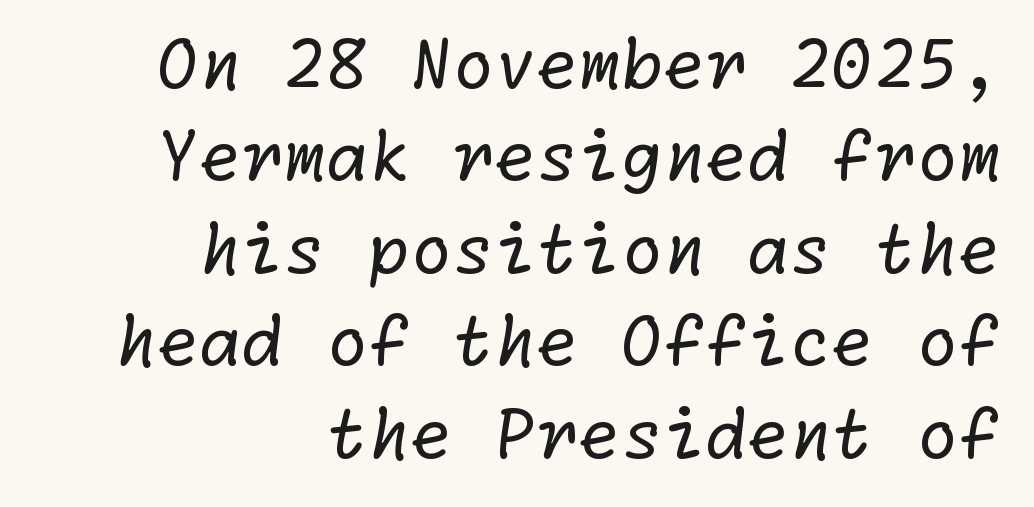
What's the leading like? Ordinary, nothing unusual. No heavy texture on the line: the type isn't bold. Stroke terminals: plain, sans-serif. The setting favours the right margin, as signatures and pull-quotes sometimes do. Clear beneath every line of the passage. Tracking value appears to be zero — textbook default spacing.
